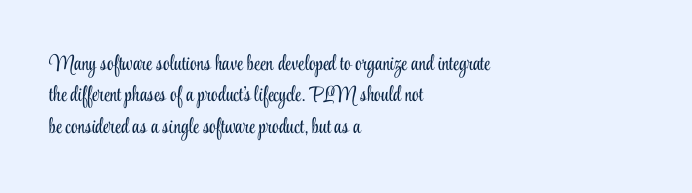
Q: Is the text bold? A: No.
Q: Is the text italic (slanted)? A: Yes.
Q: Is the text underlined? A: No.
Q: How is the paragraph aligned? A: Left-aligned.
Q: Is the spacing between letters normal or unusually wide? A: Normal.
Q: Is the spacing between lines tight, normal or loose? A: Normal.
